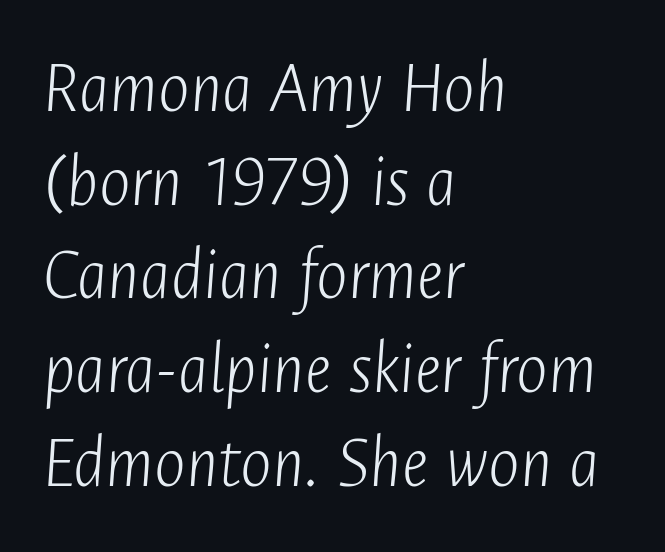
The image shows 75 px light, condensed type, italic (leaning right); set left-aligned, normal line spacing (1.25x), normal letter spacing, not underlined; low stroke contrast and a medium x-height.
